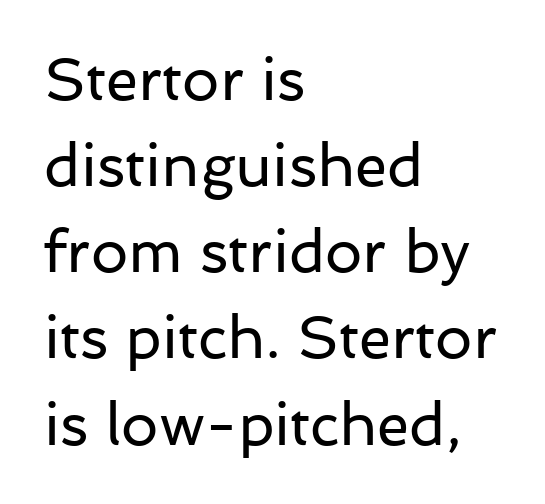
The image shows 59 px regular-weight sans-serif type, upright; set left-aligned, normal line spacing (1.46x), normal letter spacing, not underlined; low stroke contrast and a medium x-height.
